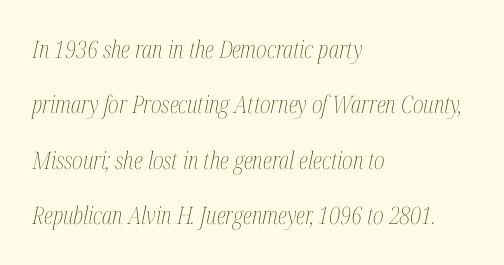
The image shows 24 px text type, italic (leaning right); set left-aligned, loose line spacing (2.31x), normal letter spacing, not underlined.
